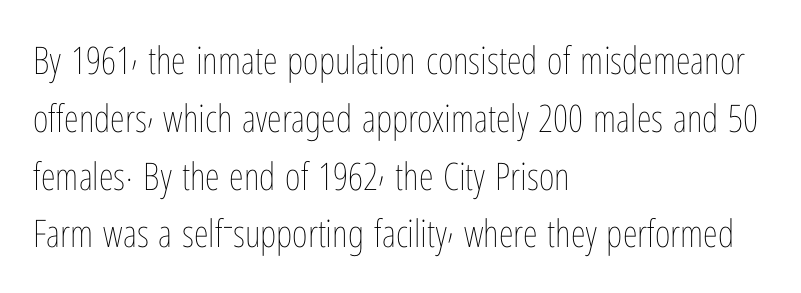
The image shows 38 px thin, condensed type, upright; set left-aligned, normal line spacing (1.52x), normal letter spacing, not underlined; low stroke contrast and a medium x-height.
